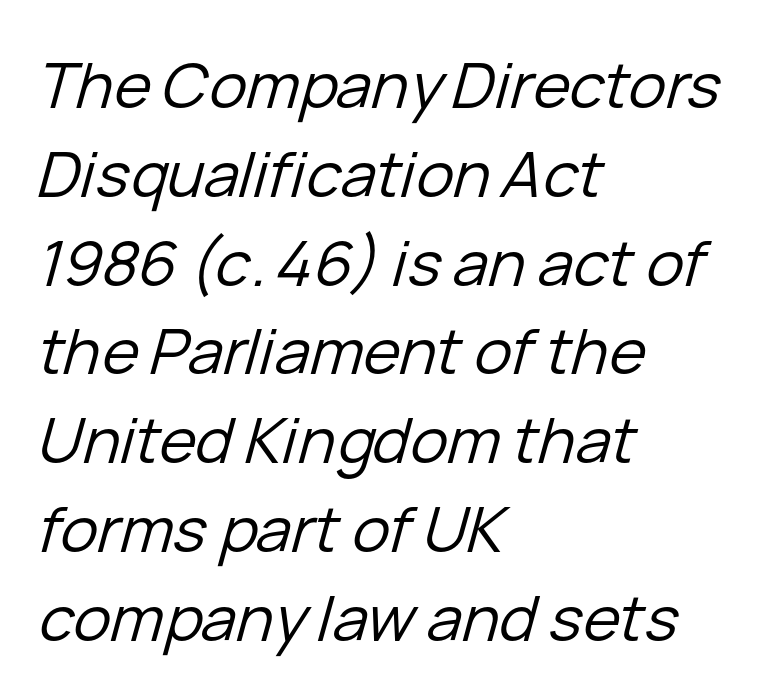
{"italic": "yes", "lean": "right", "slant_degrees": 15, "bold": "no", "weight": "regular", "width": "normal", "stroke_contrast": "low", "x_height": "medium", "monospaced": "no", "underline": "no", "align": "left", "line_spacing": "normal", "line_spacing_ratio": 1.41, "letter_spacing": "normal", "letter_spacing_em": 0.0, "glyph_px": 63}
